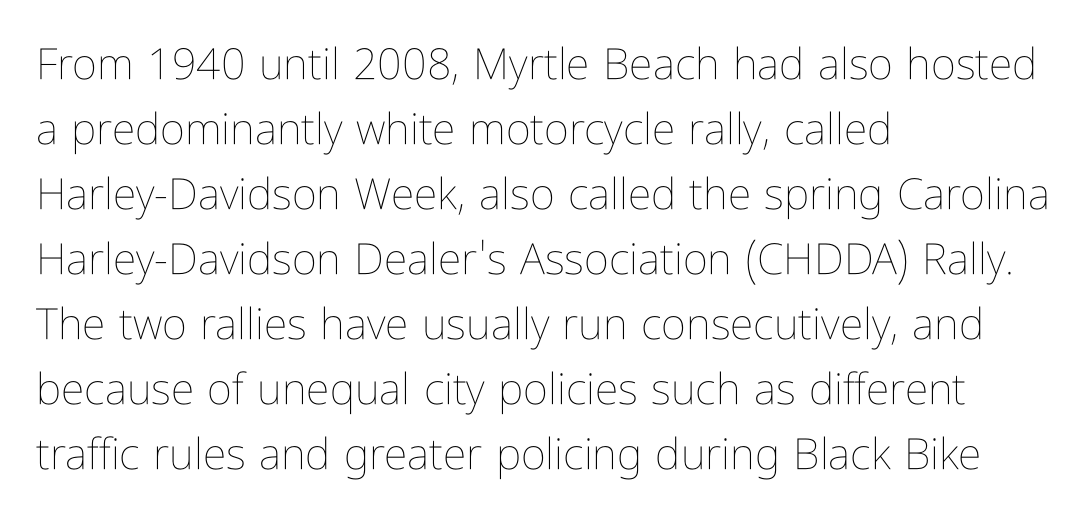
{"italic": "no", "bold": "no", "weight": "thin", "width": "condensed", "stroke_contrast": "low", "x_height": "medium", "monospaced": "no", "underline": "no", "align": "left", "line_spacing": "normal", "line_spacing_ratio": 1.51, "letter_spacing": "normal", "letter_spacing_em": 0.0, "glyph_px": 43}
